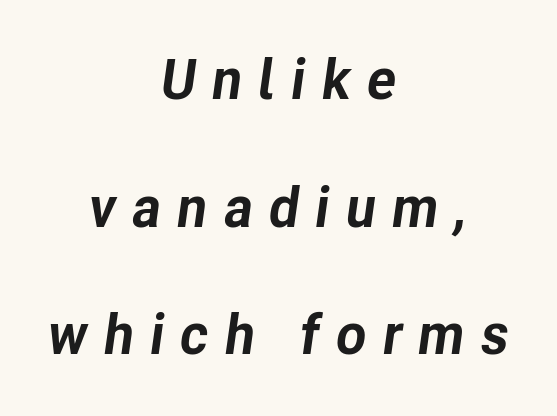
The image shows 56 px bold type, italic (leaning right); set centered, loose line spacing (2.28x), unusually wide letter spacing (+0.28 em), not underlined; low stroke contrast and a medium x-height.
